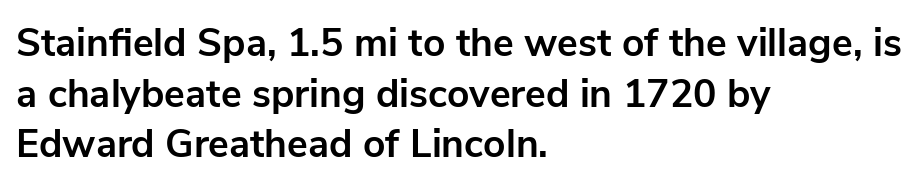
The image shows 39 px bold sans-serif type, upright; set left-aligned, normal line spacing (1.3x), normal letter spacing, not underlined; low stroke contrast and a medium x-height.
